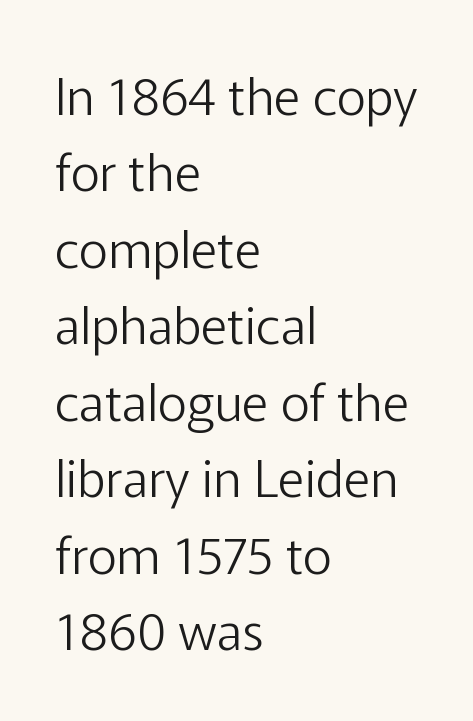
{"serif": "no", "italic": "no", "bold": "no", "weight": "light", "width": "normal", "stroke_contrast": "low", "x_height": "medium", "monospaced": "no", "underline": "no", "align": "left", "line_spacing": "normal", "line_spacing_ratio": 1.5, "letter_spacing": "normal", "letter_spacing_em": 0.0, "glyph_px": 51}
